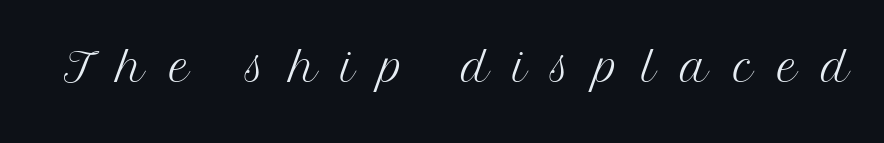
How are the letters spaced? Widely, with obvious added tracking. Nothing heavy about these letters — not bold at all. Spacing verdict: proportional, widths tailored to each character. Underline: absent. The letters carry serifs — small finishing strokes at the ends of their stems.
